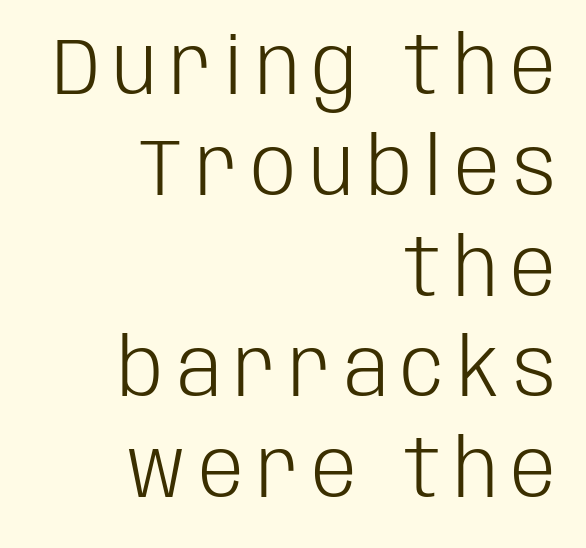
Type style note: lacks serifs. Stems and bowls with no extra thickness — not bold. The lettering holds an erect, upright posture throughout. In terms of leading, this rendering sits right in the middle. Horizontal alignment here is rightward, an uncommon choice for prose. You could not count columns in this text — the font is proportionally spaced.
